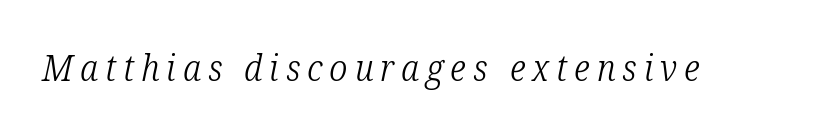
Lines of text with bare space underneath. Type style note: has serifs. Is this a fixed-width face? No — the glyphs have proportional, varying widths. Characters are canted at an angle relative to the baseline's perpendicular. Ink coverage per letter is moderate at most.
